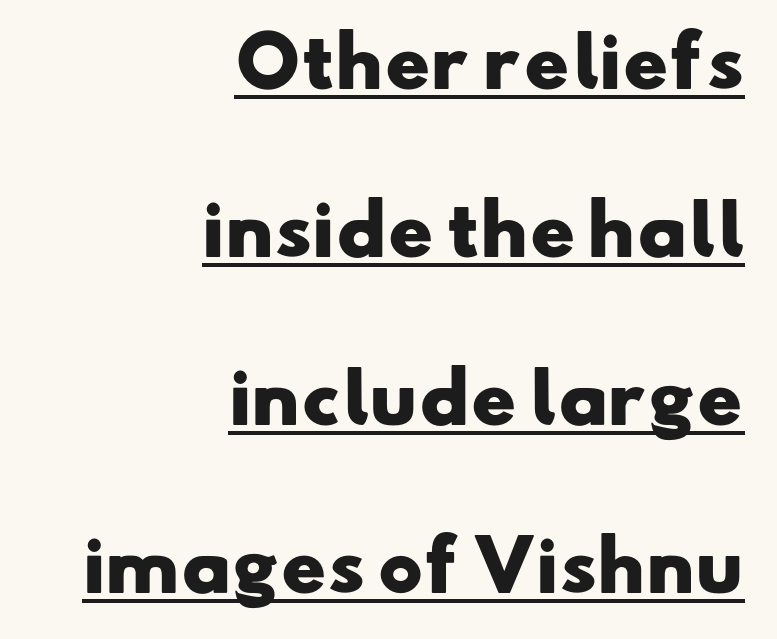
Students, this is bold: see how much ink each stroke carries. Nothing sits at the stroke ends, so this counts as sans-serif. Think of a printed novel: that variable character pitch is what you see here. In CSS terms this would be text-align: right. Compared with undecorated copy, this sample adds a rule below the words. Between one letter and the next there's only the usual sliver of space.
